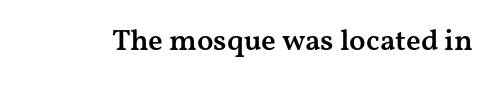
The image shows 30 px semibold, wide serif type, upright; set normal letter spacing, not underlined; medium stroke contrast and a medium x-height.
